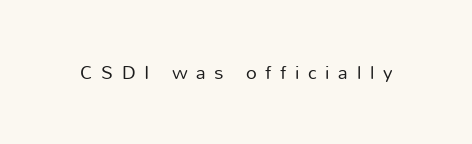
The image shows 21 px text type, upright; set unusually wide letter spacing (+0.41 em), not underlined.
